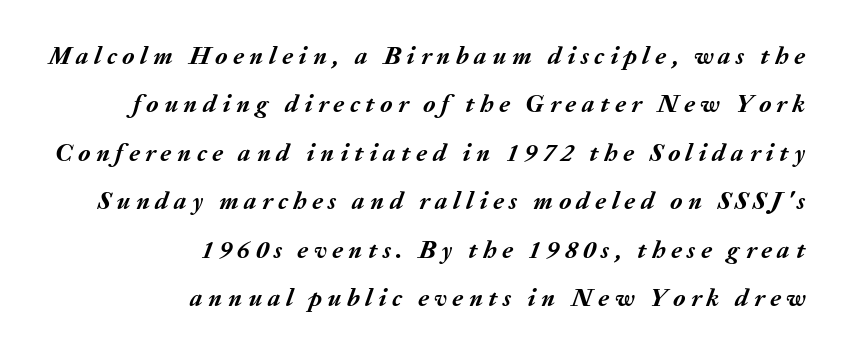
Q: Is the text bold? A: Yes.
Q: Is the text italic (slanted)? A: Yes, it leans right by about 20 degrees.
Q: Is the text underlined? A: No.
Q: How is the paragraph aligned? A: Right-aligned.
Q: Is the spacing between letters normal or unusually wide? A: Unusually wide.
Q: Is the spacing between lines tight, normal or loose? A: Loose.
